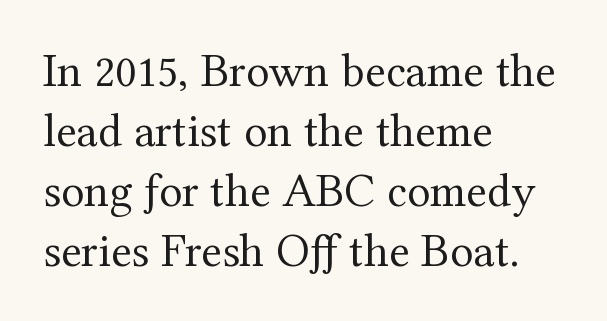
The image shows 48 px regular-weight serif type, upright; set left-aligned, normal line spacing (1.25x), normal letter spacing, not underlined; medium stroke contrast and a medium x-height.
